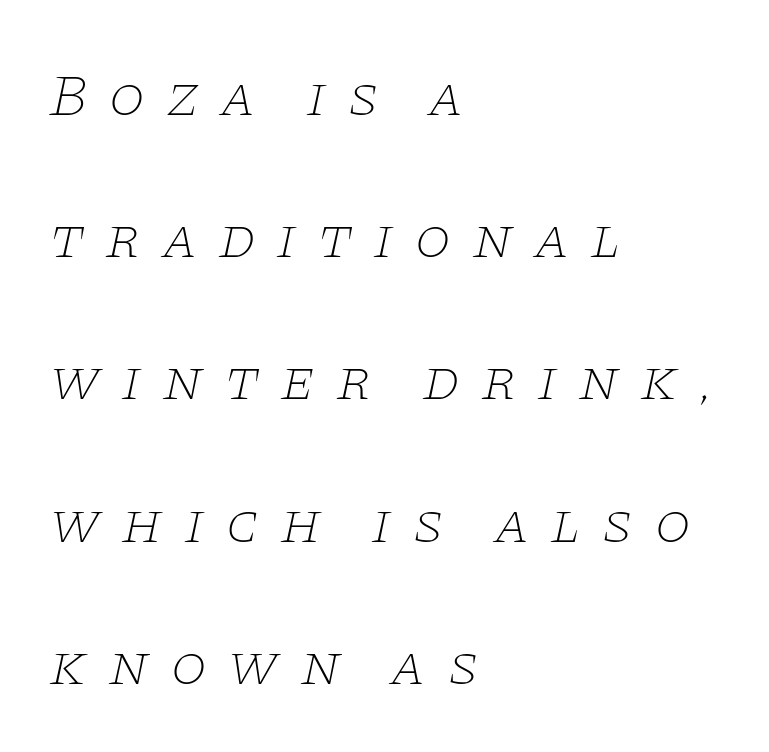
{"serif": "yes", "italic": "yes", "lean": "right", "slant_degrees": 11, "bold": "no", "weight": "thin", "width": "wide", "stroke_contrast": "low", "x_height": "large", "monospaced": "no", "underline": "no", "align": "left", "line_spacing": "loose", "line_spacing_ratio": 2.41, "letter_spacing": "wide", "letter_spacing_em": 0.34, "glyph_px": 59}
